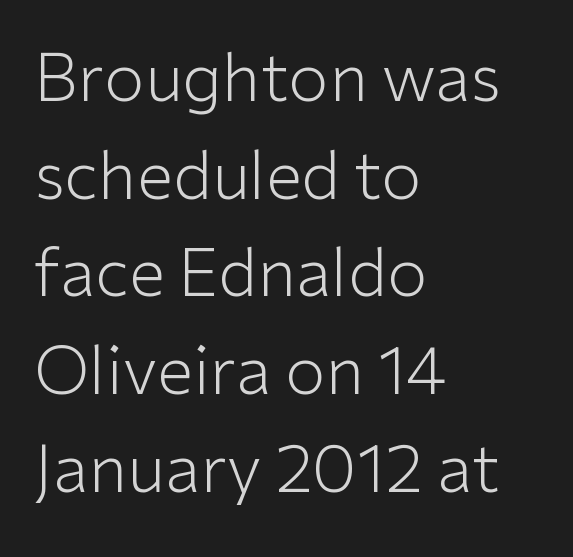
If you drew a line through each stem, it would be perfectly vertical. The face looks like a standard text weight, possibly lighter. Rows of type keep a routine distance in the vertical direction. A classic flush-left, rag-right setting is used for this passage. Nobody drew a line under any word here.
